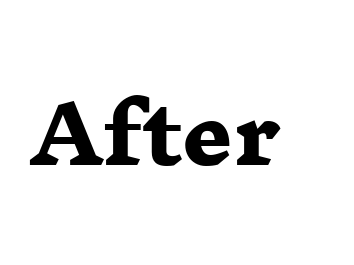
The image shows 79 px heavy, wide serif type; set normal letter spacing, not underlined; low stroke contrast and a medium x-height.
